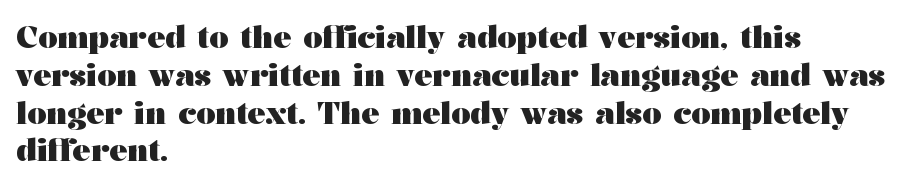
Quick note: underline off. These lines stack with their left ends in a neat column. Reading down the column, the eye jumps a familiar distance to each next line. The characters look thick and weighty, a clear bold. This is serif lettering, the kind often seen in printed books. Quick note: not italic, upright.
